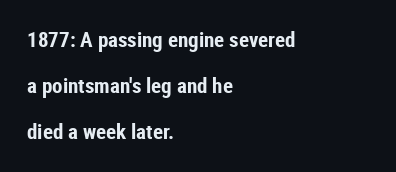
The image shows 21 px bold type, upright; set left-aligned, loose line spacing (2.18x), normal letter spacing, not underlined.
